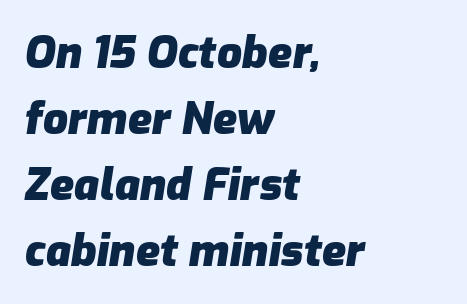
Honestly, the letter spacing is just normal — you wouldn't notice it. Weight: bold. In terms of posture, this sample is oblique. Here the designer chose a conventional face with non-uniform glyph widths. Each new line begins a customary step beneath the previous one.
